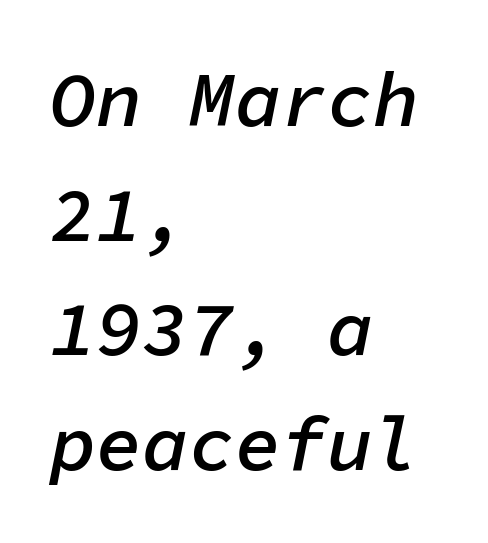
Q: Is the text bold? A: Semi-bold.
Q: Is the text italic (slanted)? A: Yes, it leans right by about 11 degrees.
Q: Is the text underlined? A: No.
Q: How is the paragraph aligned? A: Left-aligned.
Q: Is the spacing between letters normal or unusually wide? A: Normal.
Q: Is the spacing between lines tight, normal or loose? A: Normal.
Q: Width (condensed, normal, or wide)? A: Normal.
Q: Stroke contrast? A: Low.
Q: x-height? A: Medium.
Q: Monospaced? A: Yes.
